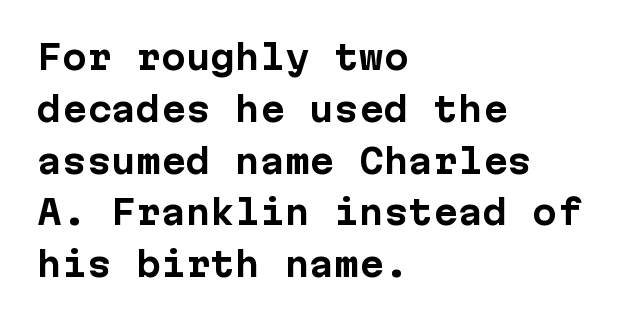
Between one letter and the next there's only the usual sliver of space. Vertical strokes here are truly vertical. The glyphs in this specimen are sans serif. This is heavy type, rendered in bold. Vertical spacing — default.
